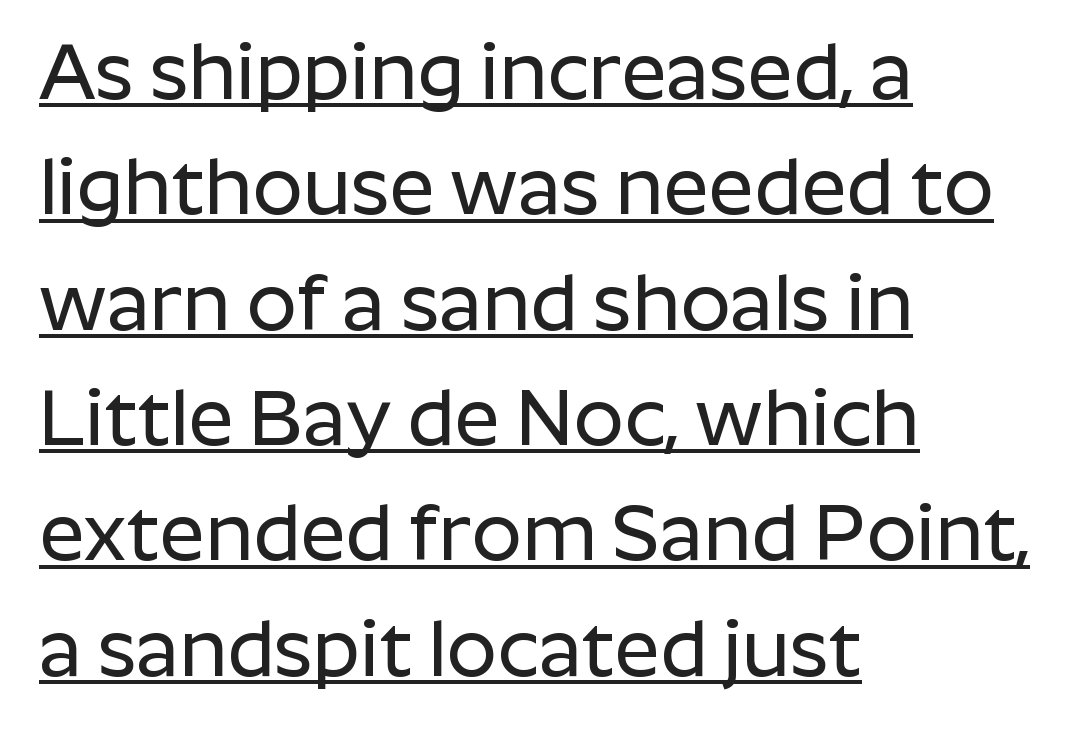
The image shows 79 px sans-serif type, upright; set left-aligned, normal line spacing (1.46x), normal letter spacing, underlined; low stroke contrast and a medium x-height.
